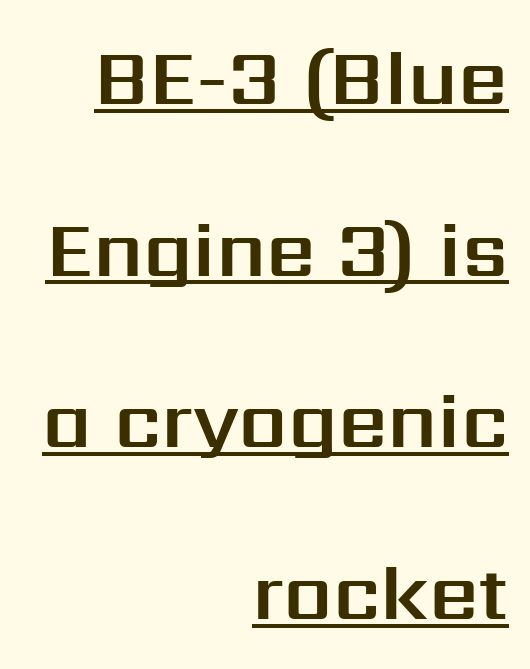
{"serif": "no", "italic": "no", "width": "normal", "stroke_contrast": "medium", "x_height": "medium", "monospaced": "no", "underline": "yes", "align": "right", "line_spacing": "loose", "line_spacing_ratio": 2.2, "letter_spacing": "normal", "letter_spacing_em": 0.0, "glyph_px": 78}
